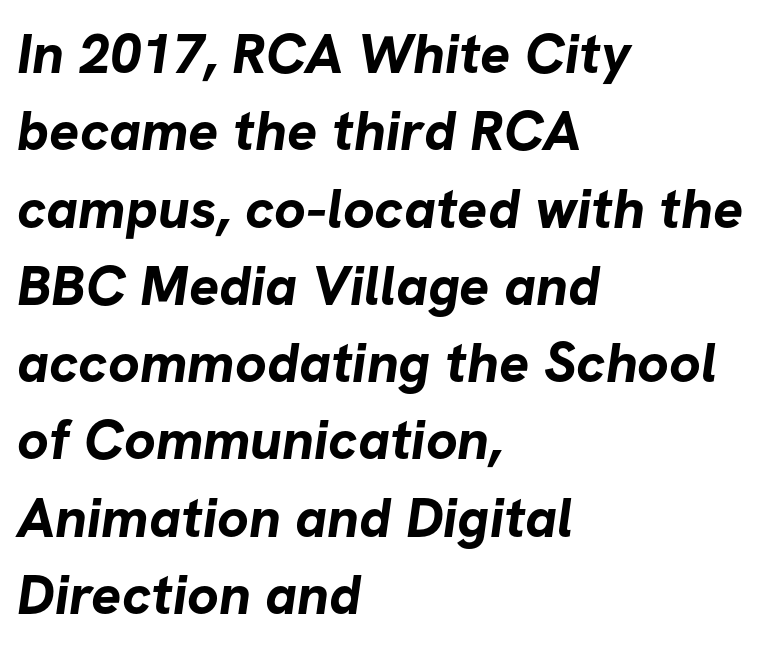
The strokes are fattened all the way to bold. The horizontal fit of the characters is conventional and even. This sample has the flowing, uneven cadence of proportional lettering. This is sans-serif lettering, the kind often seen on screens and signage.
